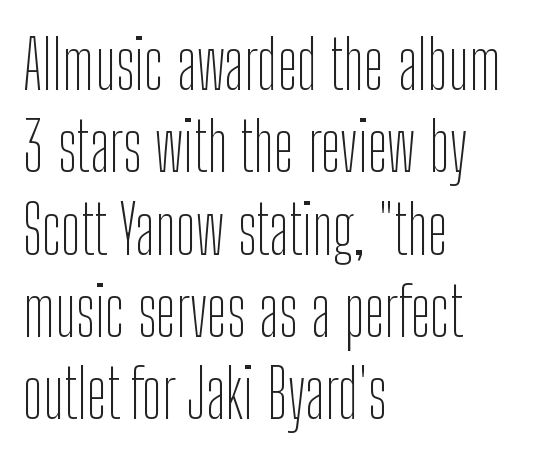
{"serif": "no", "italic": "no", "bold": "no", "weight": "thin", "width": "condensed", "stroke_contrast": "low", "x_height": "medium", "monospaced": "no", "underline": "no", "align": "left", "line_spacing_ratio": 1.21, "letter_spacing": "normal", "letter_spacing_em": 0.0, "glyph_px": 68}
